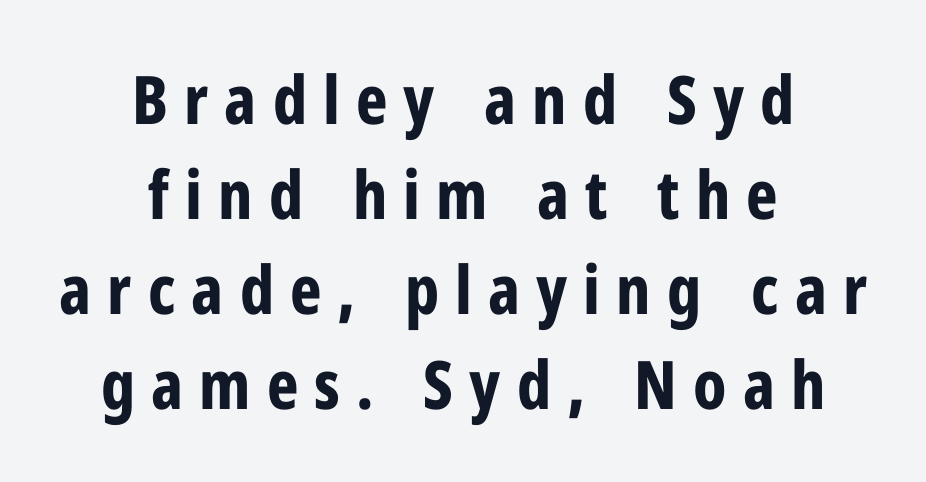
Q: Is the text bold? A: Yes.
Q: Is the text italic (slanted)? A: No, it is upright.
Q: Is the typeface a serif or a sans-serif typeface? A: Sans-serif.
Q: Is the text underlined? A: No.
Q: How is the paragraph aligned? A: Centered.
Q: Is the spacing between letters normal or unusually wide? A: Unusually wide.
Q: Is the spacing between lines tight, normal or loose? A: Normal.
Q: Width (condensed, normal, or wide)? A: Condensed.
Q: Stroke contrast? A: Low.
Q: x-height? A: Medium.
Q: Monospaced? A: No.
